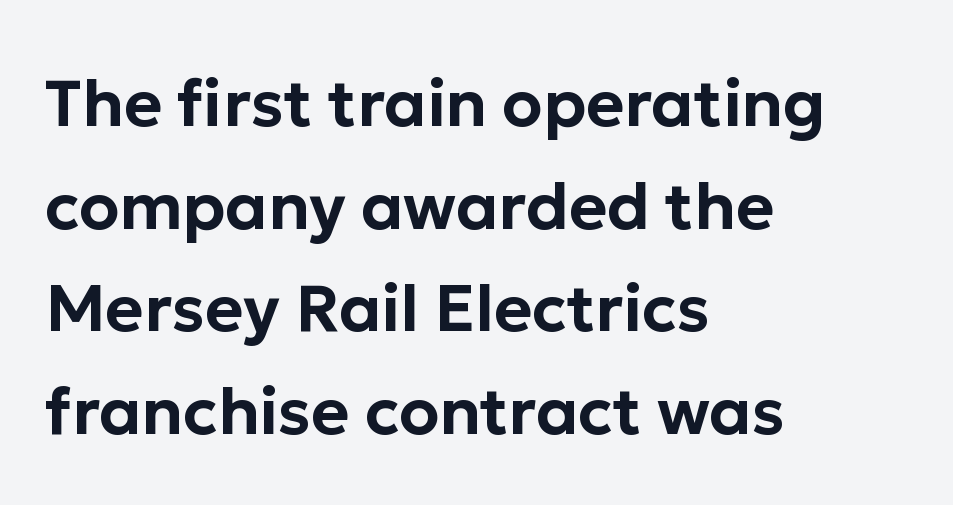
{"serif": "no", "italic": "no", "width": "normal", "stroke_contrast": "low", "x_height": "medium", "monospaced": "no", "underline": "no", "align": "left", "line_spacing": "normal", "line_spacing_ratio": 1.58, "letter_spacing": "normal", "letter_spacing_em": 0.0, "glyph_px": 65}
